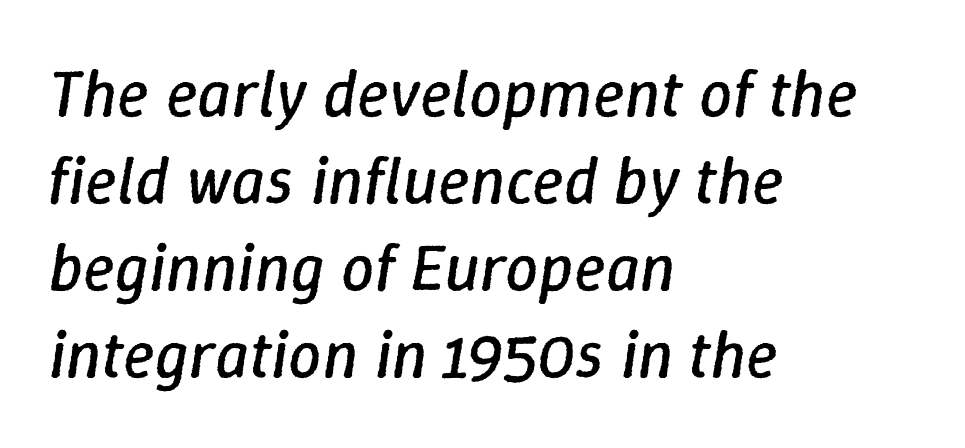
{"italic": "yes", "lean": "right", "slant_degrees": 9, "bold": "no", "weight": "regular", "width": "normal", "stroke_contrast": "low", "x_height": "medium", "monospaced": "no", "underline": "no", "align": "left", "line_spacing": "normal", "line_spacing_ratio": 1.32, "letter_spacing": "normal", "letter_spacing_em": 0.0, "glyph_px": 66}
